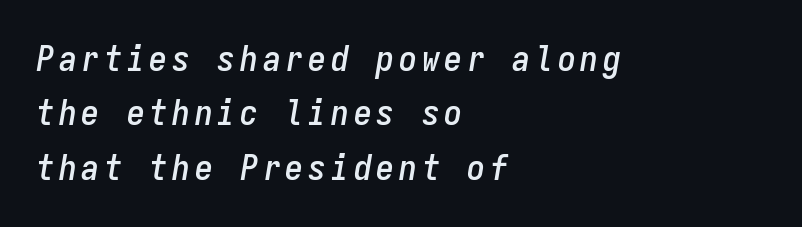
The image shows 36 px condensed type, italic (leaning right), monospaced; set left-aligned, normal line spacing (1.51x), not underlined; low stroke contrast and a medium x-height.
